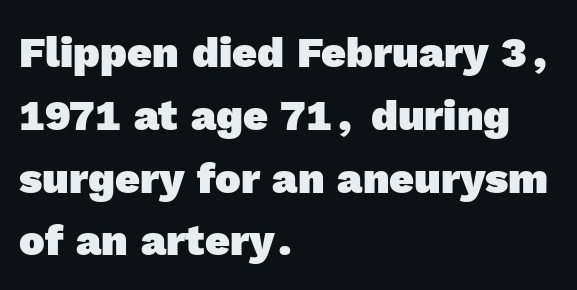
Q: Is the text bold? A: Yes.
Q: Is the typeface a serif or a sans-serif typeface? A: Sans-serif.
Q: Is the text underlined? A: No.
Q: How is the paragraph aligned? A: Left-aligned.
Q: Is the spacing between letters normal or unusually wide? A: Normal.
Q: Is the spacing between lines tight, normal or loose? A: Normal.
Q: Width (condensed, normal, or wide)? A: Normal.
Q: x-height? A: Medium.
Q: Monospaced? A: No.
